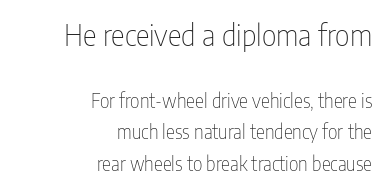
{"serif": "no", "italic": "no", "bold": "no", "weight": "thin", "width": "condensed", "stroke_contrast": "low", "x_height": "medium", "monospaced": "no", "underline": "no", "align": "right", "line_spacing": "normal", "line_spacing_ratio": 1.67, "letter_spacing": "normal", "letter_spacing_em": 0.0, "larger_block": "first", "size_ratio": 1.53, "glyph_px": 29}
